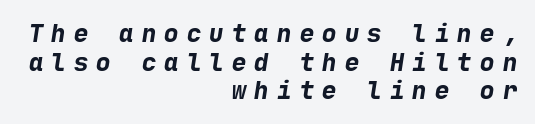
Set as a true bold cut, around the 700 mark. The area under the type is left untouched. A student would call this right alignment; a typographer would say flush right, rag left. The letterforms stand isolated, each surrounded by extra space.
